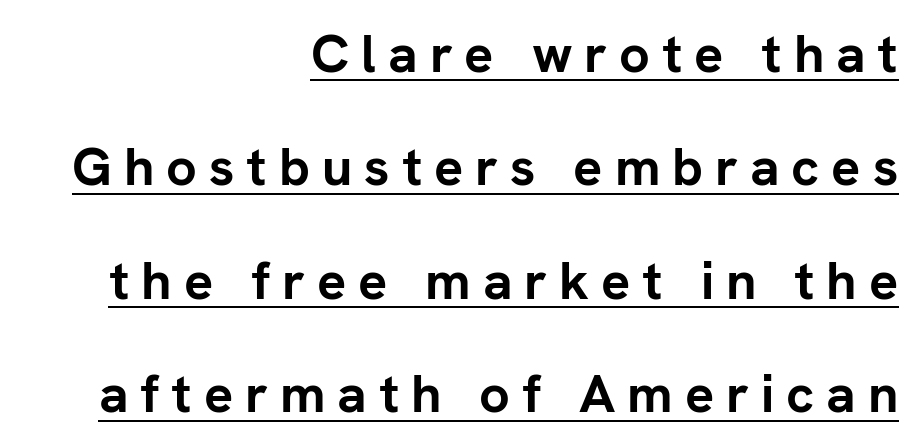
The image shows 54 px semibold sans-serif type, upright; set right-aligned, loose line spacing (2.1x), unusually wide letter spacing (+0.22 em), underlined; low stroke contrast and a medium x-height.
